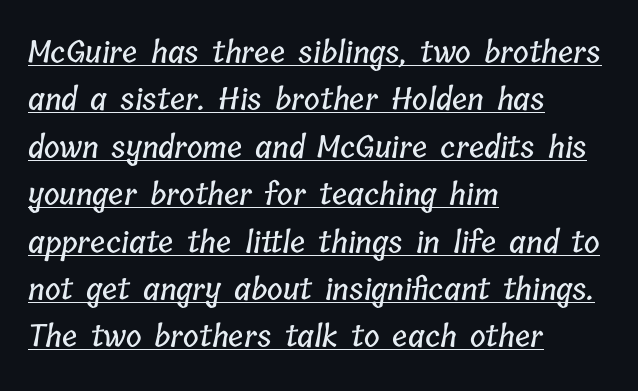
Q: Is the text underlined? A: Yes.
Q: How is the paragraph aligned? A: Left-aligned.
Q: Is the spacing between letters normal or unusually wide? A: Normal.
Q: Is the spacing between lines tight, normal or loose? A: Normal.
Q: Width (condensed, normal, or wide)? A: Condensed.
Q: Stroke contrast? A: Low.
Q: x-height? A: Medium.
Q: Monospaced? A: No.
